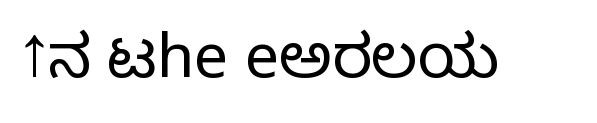
Q: Is the text bold? A: No.
Q: Is the text italic (slanted)? A: No, it is upright.
Q: Is the typeface a serif or a sans-serif typeface? A: Sans-serif.
Q: Is the text underlined? A: No.
Q: Is the spacing between letters normal or unusually wide? A: Normal.
Q: Width (condensed, normal, or wide)? A: Normal.
Q: Stroke contrast? A: Low.
Q: x-height? A: Medium.
Q: Monospaced? A: No.
